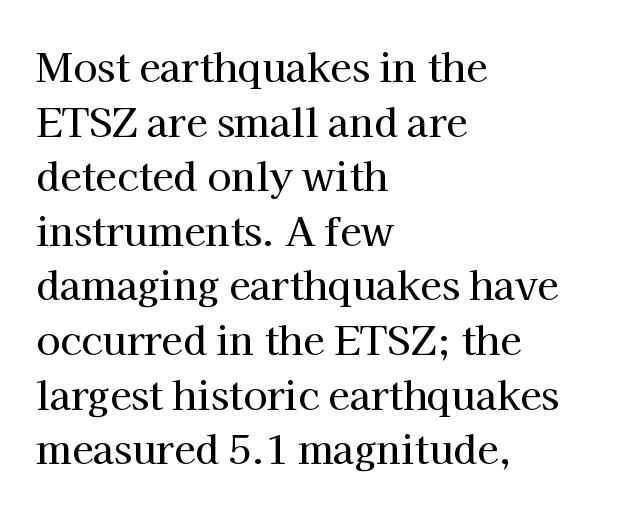
Old-style or modern, the face here clearly has serifs. Letter spacing: default. The line-height multiplier appears to be the usual default. Is the block centered? No — it sits flush against the left margin.
